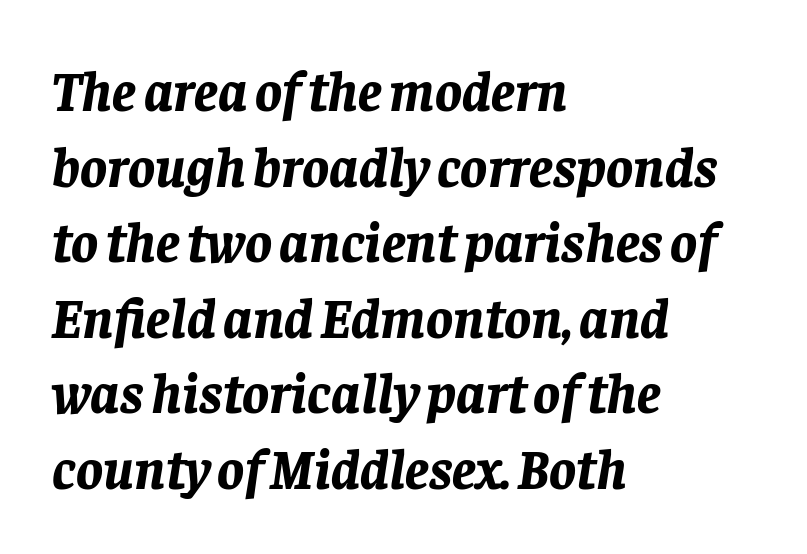
Q: Is the text bold? A: Yes.
Q: Is the text italic (slanted)? A: Yes, it leans right by about 8 degrees.
Q: Is the text underlined? A: No.
Q: How is the paragraph aligned? A: Left-aligned.
Q: Is the spacing between letters normal or unusually wide? A: Normal.
Q: Is the spacing between lines tight, normal or loose? A: Normal.
Q: Width (condensed, normal, or wide)? A: Normal.
Q: Stroke contrast? A: Low.
Q: x-height? A: Large.
Q: Monospaced? A: No.
